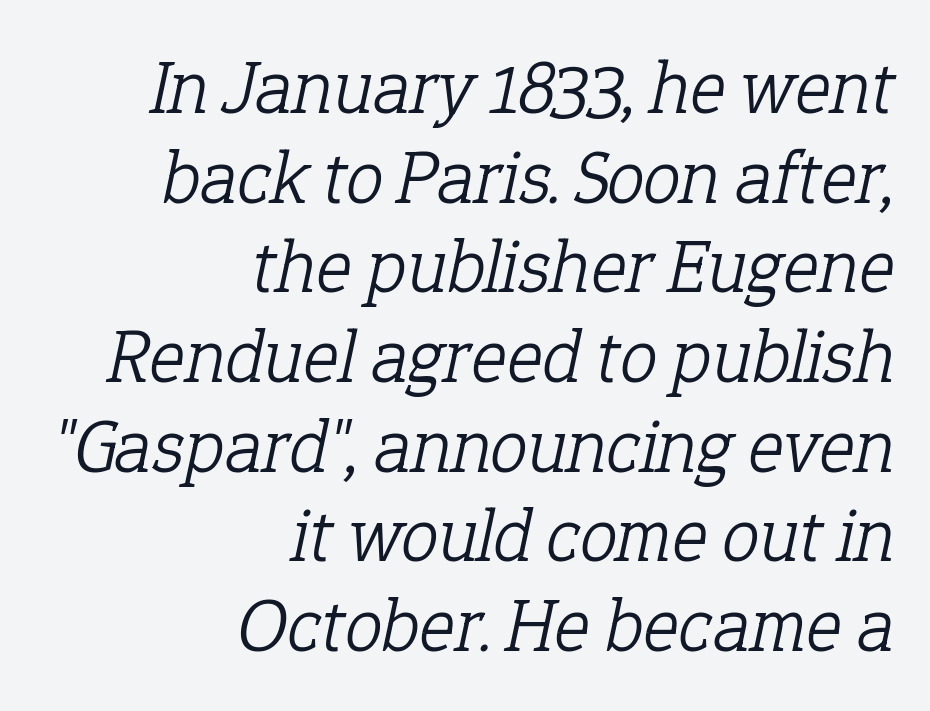
Q: Is the text bold? A: No.
Q: Is the text italic (slanted)? A: Yes, it leans right by about 12 degrees.
Q: Is the typeface a serif or a sans-serif typeface? A: Serif.
Q: Is the text underlined? A: No.
Q: How is the paragraph aligned? A: Right-aligned.
Q: Is the spacing between letters normal or unusually wide? A: Normal.
Q: Width (condensed, normal, or wide)? A: Normal.
Q: Stroke contrast? A: Low.
Q: x-height? A: Medium.
Q: Monospaced? A: No.
